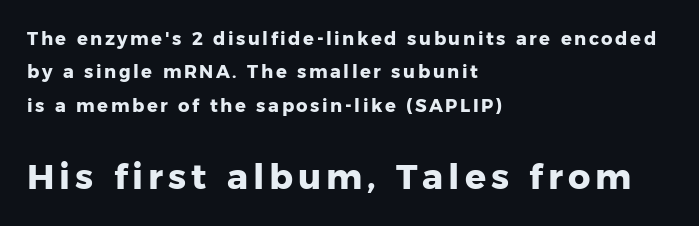
{"serif": "no", "italic": "no", "bold": "yes", "weight": "heavy", "width": "normal", "stroke_contrast": "low", "x_height": "medium", "monospaced": "no", "underline": "no", "align": "left", "line_spacing_ratio": 1.86, "larger_block": "second", "size_ratio": 1.94, "glyph_px": 35}
